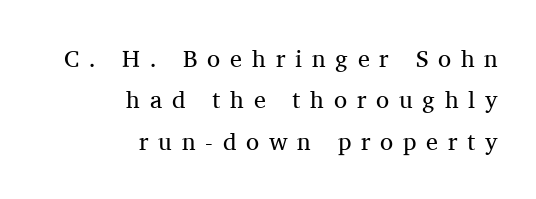
Q: Is the text bold? A: No.
Q: Is the text italic (slanted)? A: No, it is upright.
Q: Is the text underlined? A: No.
Q: How is the paragraph aligned? A: Right-aligned.
Q: Is the spacing between letters normal or unusually wide? A: Unusually wide.
